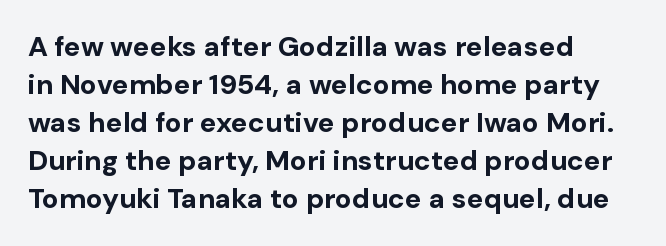
{"serif": "no", "italic": "no", "bold": "yes", "weight": "bold", "width": "normal", "stroke_contrast": "low", "x_height": "medium", "monospaced": "no", "underline": "no", "align": "left", "line_spacing": "normal", "line_spacing_ratio": 1.36, "letter_spacing": "normal", "letter_spacing_em": 0.0, "glyph_px": 28}
